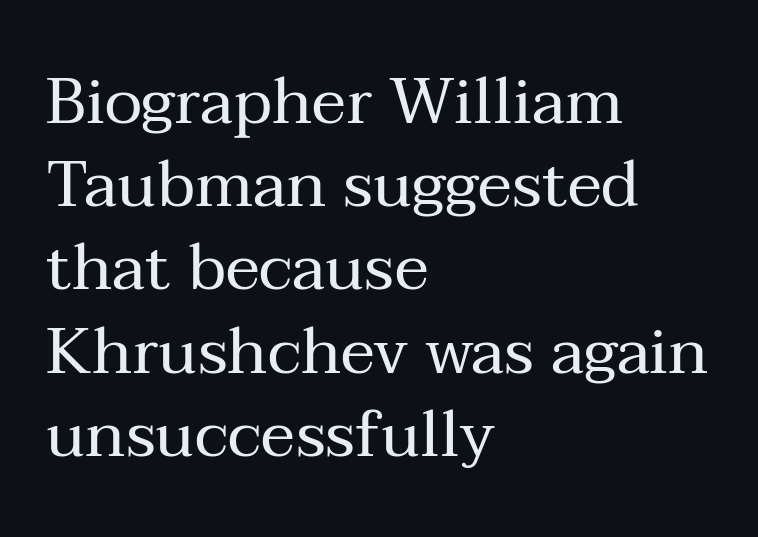
Q: Is the text bold? A: No.
Q: Is the text italic (slanted)? A: No, it is upright.
Q: Is the typeface a serif or a sans-serif typeface? A: Serif.
Q: Is the text underlined? A: No.
Q: How is the paragraph aligned? A: Left-aligned.
Q: Is the spacing between letters normal or unusually wide? A: Normal.
Q: Is the spacing between lines tight, normal or loose? A: Normal.
Q: Width (condensed, normal, or wide)? A: Normal.
Q: Stroke contrast? A: Medium.
Q: x-height? A: Medium.
Q: Monospaced? A: No.
